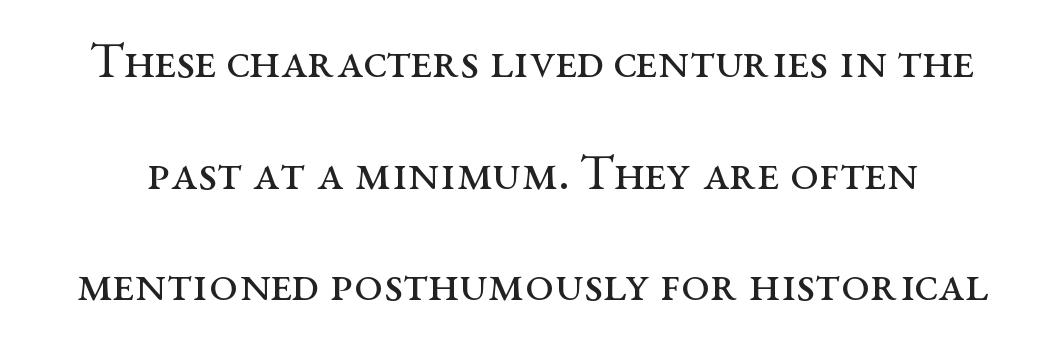
{"serif": "yes", "italic": "no", "bold": "no", "weight": "regular", "width": "wide", "stroke_contrast": "medium", "x_height": "medium", "monospaced": "no", "underline": "no", "line_spacing": "loose", "line_spacing_ratio": 2.19, "letter_spacing": "normal", "letter_spacing_em": 0.0, "glyph_px": 51}
